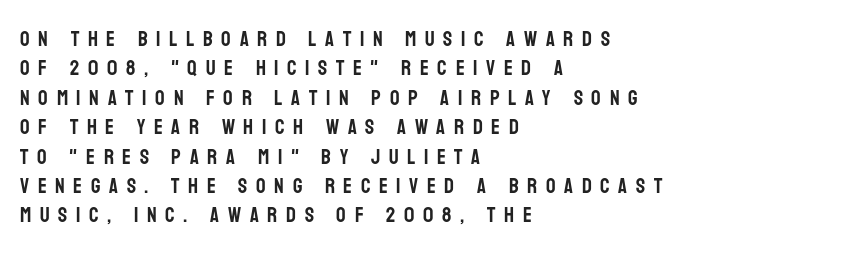
The image shows 21 px text type, upright; set left-aligned, normal line spacing (1.4x), unusually wide letter spacing (+0.41 em), not underlined.
